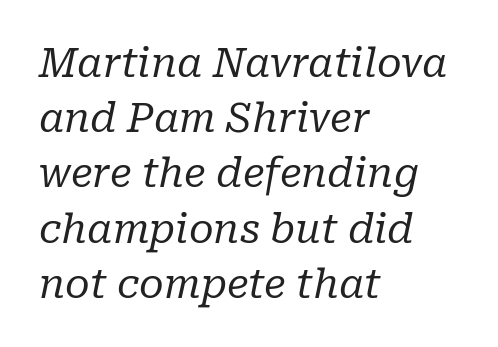
{"serif": "yes", "italic": "yes", "lean": "right", "slant_degrees": 10, "bold": "no", "weight": "regular", "width": "normal", "stroke_contrast": "low", "x_height": "medium", "monospaced": "no", "underline": "no", "align": "left", "line_spacing": "normal", "line_spacing_ratio": 1.38, "letter_spacing": "normal", "letter_spacing_em": 0.0, "glyph_px": 40}
